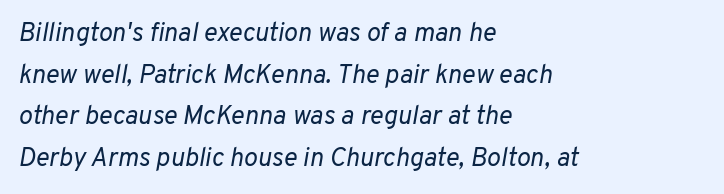
{"italic": "yes", "lean": "right", "slant_degrees": 10, "bold": "no", "underline": "no", "align": "left", "line_spacing": "normal", "line_spacing_ratio": 1.6, "letter_spacing": "normal", "letter_spacing_em": 0.0, "glyph_px": 26}
